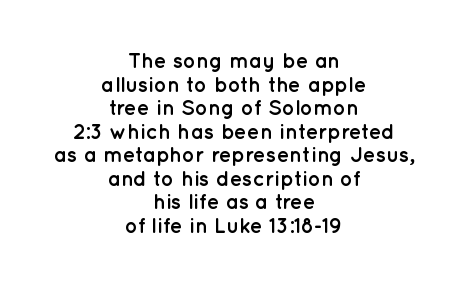
Q: Is the text bold? A: Yes.
Q: Is the text italic (slanted)? A: No, it is upright.
Q: Is the text underlined? A: No.
Q: How is the paragraph aligned? A: Centered.
Q: Is the spacing between letters normal or unusually wide? A: Normal.
Q: Is the spacing between lines tight, normal or loose? A: Tight.
